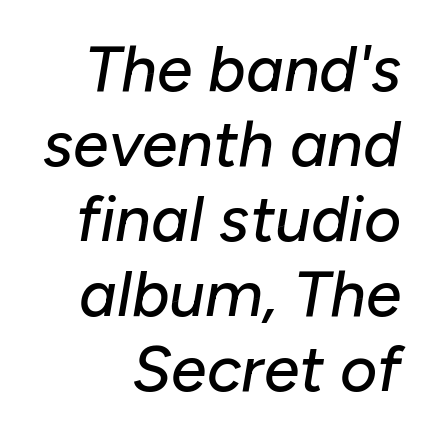
The image shows 64 px text type, italic (leaning right); set line spacing 1.17x, normal letter spacing, not underlined; low stroke contrast and a medium x-height.
